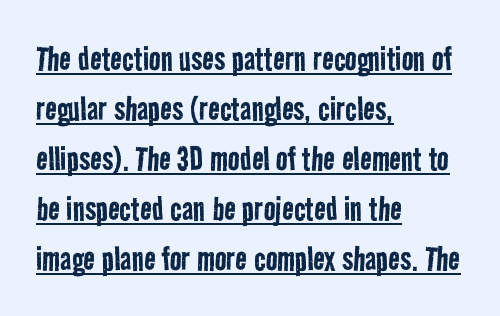
{"serif": "no", "bold": "no", "weight": "regular", "width": "condensed", "stroke_contrast": "low", "x_height": "medium", "monospaced": "no", "underline": "yes", "align": "left", "line_spacing": "normal", "line_spacing_ratio": 1.28, "letter_spacing": "normal", "letter_spacing_em": 0.0, "glyph_px": 39}
